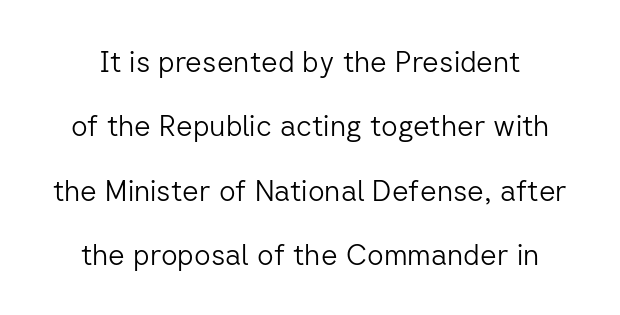
Q: Is the text bold? A: No.
Q: Is the text italic (slanted)? A: No, it is upright.
Q: Is the typeface a serif or a sans-serif typeface? A: Sans-serif.
Q: Is the text underlined? A: No.
Q: How is the paragraph aligned? A: Centered.
Q: Is the spacing between letters normal or unusually wide? A: Normal.
Q: Is the spacing between lines tight, normal or loose? A: Loose.
Q: Width (condensed, normal, or wide)? A: Normal.
Q: Stroke contrast? A: Low.
Q: x-height? A: Medium.
Q: Monospaced? A: No.
